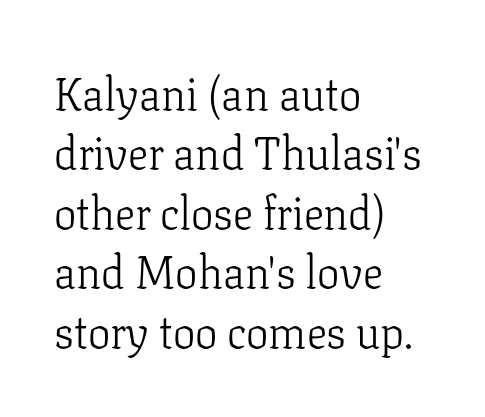
The passage shown is typed in a proportional face where columns would drift. Posture: upright roman. Weight: in the light-to-regular range. The foot of each line stays bare and open.
